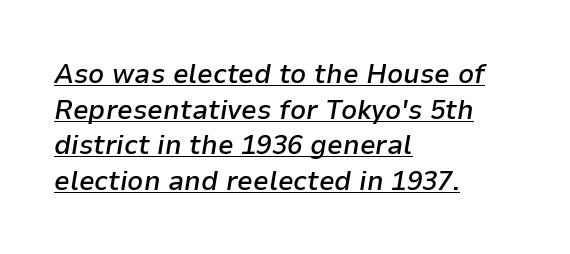
The image shows 28 px semibold type, italic (leaning right); set left-aligned, normal line spacing (1.27x), normal letter spacing, underlined; low stroke contrast and a medium x-height.
